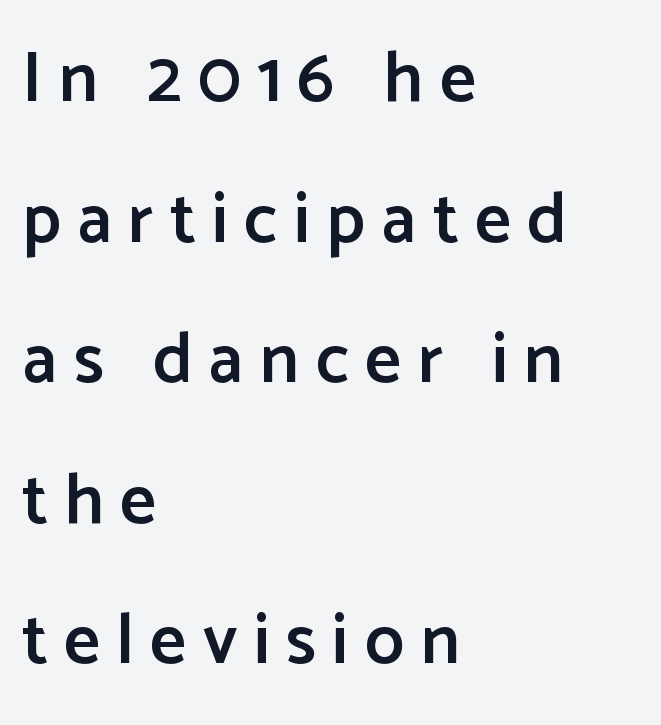
The image shows 71 px semibold sans-serif type, upright; set left-aligned, loose line spacing (1.98x), unusually wide letter spacing (+0.23 em), not underlined; low stroke contrast and a medium x-height.
